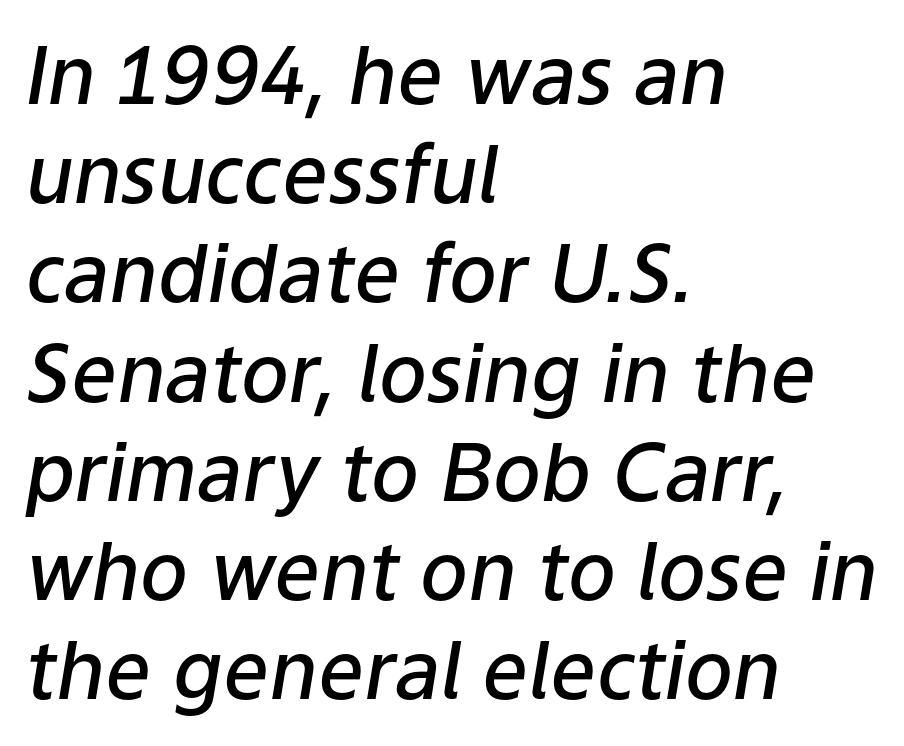
{"italic": "yes", "lean": "right", "slant_degrees": 9, "bold": "semi", "weight": "semibold", "width": "normal", "stroke_contrast": "low", "x_height": "medium", "monospaced": "no", "underline": "no", "align": "left", "line_spacing_ratio": 1.24, "letter_spacing": "normal", "letter_spacing_em": 0.0, "glyph_px": 80}
